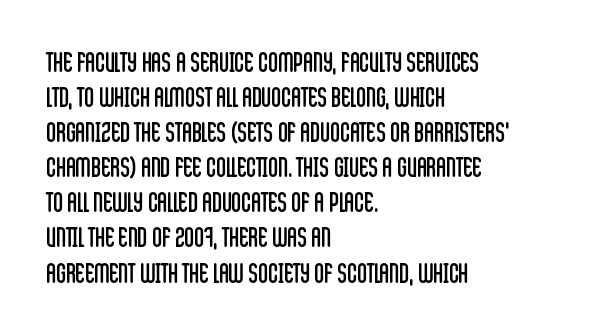
{"italic": "no", "bold": "no", "underline": "no", "align": "left", "line_spacing": "normal", "line_spacing_ratio": 1.3, "letter_spacing": "normal", "letter_spacing_em": 0.0, "glyph_px": 27}
